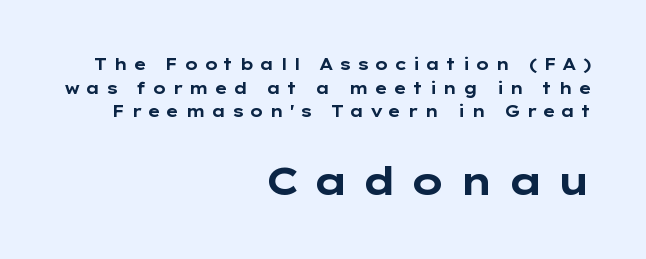
You could not count columns in this text — the font is proportionally spaced. The later block is typeset at a bigger size than the earlier block. Compared with an ordinary text face, these strokes are far heavier — a full bold. The typography opts for an upright posture over an oblique one. One-word summary of the alignment: right.
